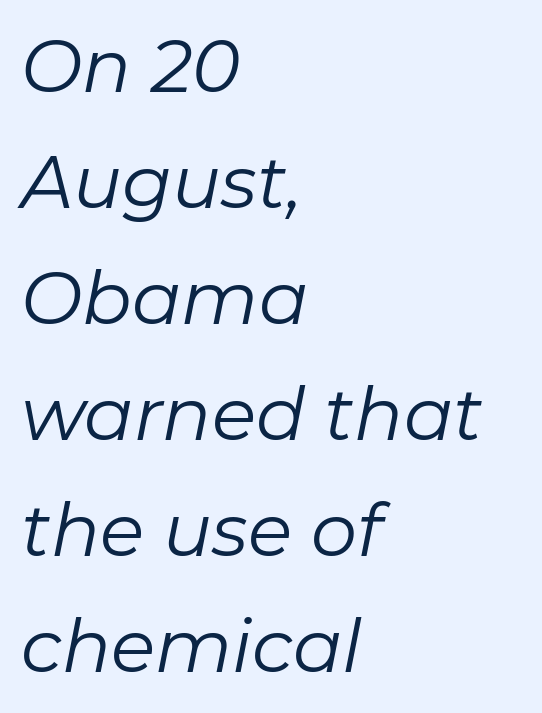
Nothing heavy about these letters — not bold at all. Leftover space on each line is placed entirely after the last word. Type without underlining. A normal amount of white space separates one row of letters from the next.
